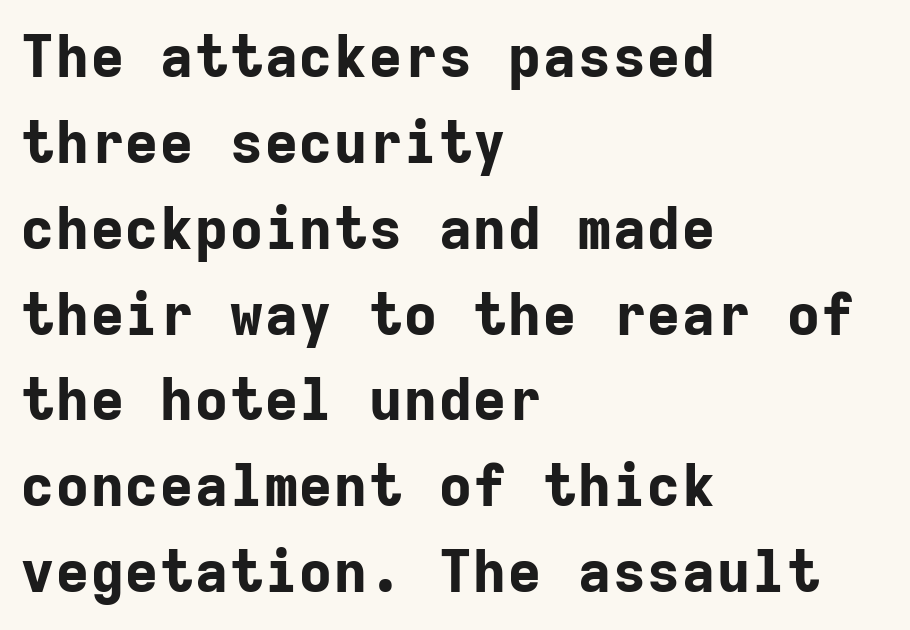
The image shows 58 px bold sans-serif type, upright, monospaced; set left-aligned, normal line spacing (1.48x), normal letter spacing, not underlined; low stroke contrast and a medium x-height.
